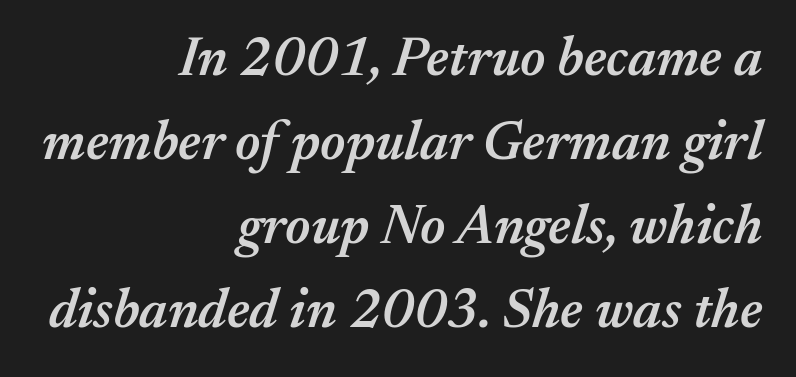
The image shows 55 px semibold type, italic (leaning right); set right-aligned, normal line spacing (1.53x), normal letter spacing, not underlined; medium stroke contrast and a medium x-height.
